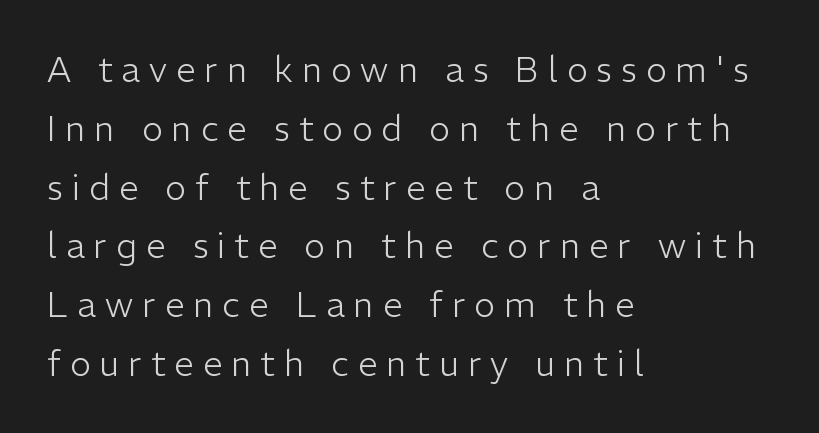
This is roman type, the default non-slanted kind. Normally led — the rows are evenly, conventionally spaced. Stems here are at most as thick as an everyday book face. Compared with typical body copy, the letter spacing here is much looser. The letters advance in unequal steps, a hallmark of proportional type.
